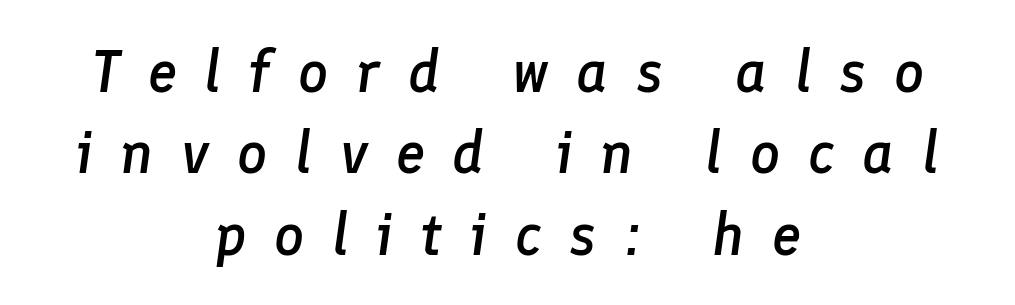
{"italic": "yes", "lean": "right", "slant_degrees": 8, "bold": "semi", "weight": "semibold", "width": "normal", "stroke_contrast": "low", "x_height": "medium", "monospaced": "no", "underline": "no", "align": "center", "line_spacing": "normal", "line_spacing_ratio": 1.38, "letter_spacing": "wide", "letter_spacing_em": 0.47, "glyph_px": 59}
